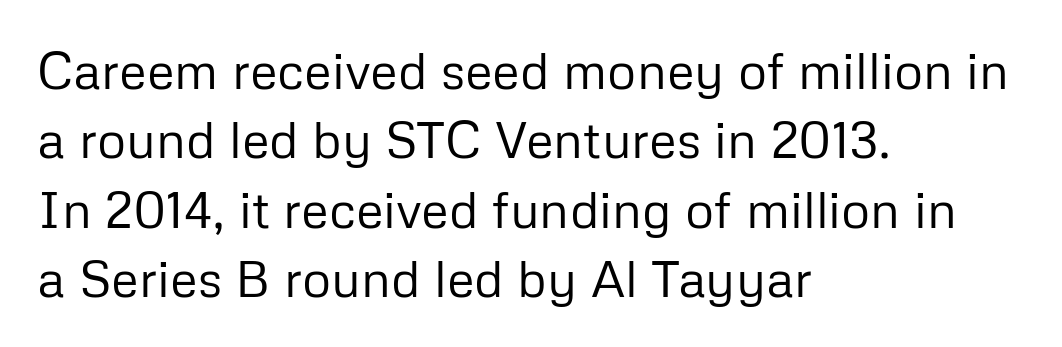
The image shows 51 px regular-weight sans-serif type, upright; set left-aligned, normal line spacing (1.36x), normal letter spacing, not underlined; low stroke contrast and a medium x-height.
